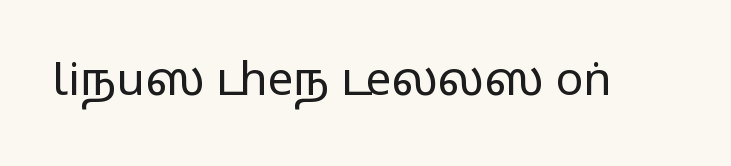
Q: Is the text bold? A: No.
Q: Is the text italic (slanted)? A: No, it is upright.
Q: Is the typeface a serif or a sans-serif typeface? A: Sans-serif.
Q: Is the text underlined? A: No.
Q: Is the spacing between letters normal or unusually wide? A: Normal.
Q: Width (condensed, normal, or wide)? A: Wide.
Q: Stroke contrast? A: Low.
Q: x-height? A: Medium.
Q: Monospaced? A: No.
